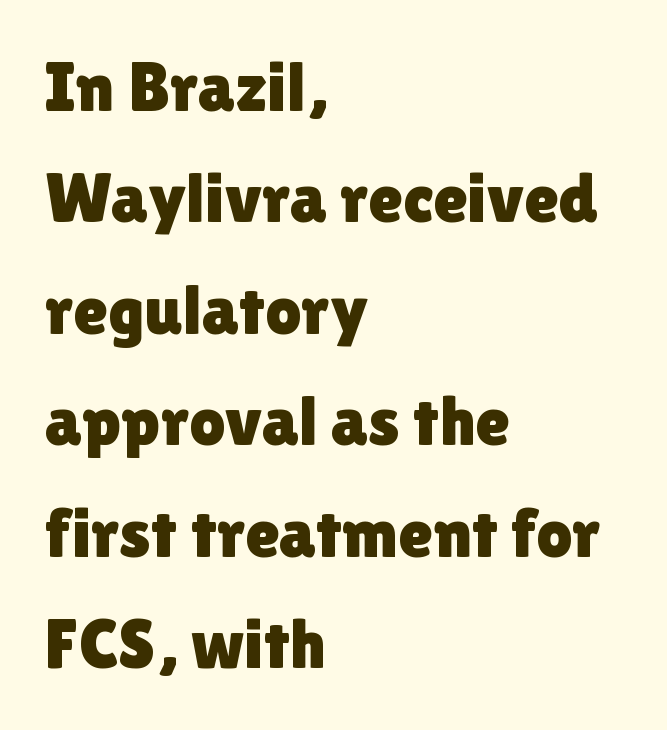
The image shows 71 px sans-serif type, upright; set left-aligned, normal line spacing (1.57x), normal letter spacing, not underlined; a medium x-height.
